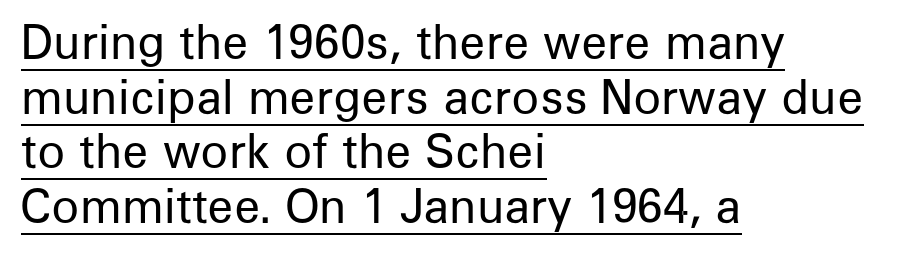
{"serif": "no", "italic": "no", "bold": "no", "weight": "regular", "width": "normal", "stroke_contrast": "low", "x_height": "medium", "monospaced": "no", "underline": "yes", "align": "left", "line_spacing_ratio": 1.19, "letter_spacing": "normal", "letter_spacing_em": 0.0, "glyph_px": 46}
